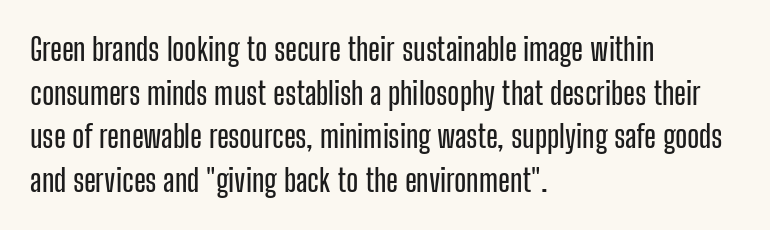
The image shows 31 px condensed sans-serif type, upright; set left-aligned, normal line spacing (1.41x), normal letter spacing, not underlined; low stroke contrast and a medium x-height.
